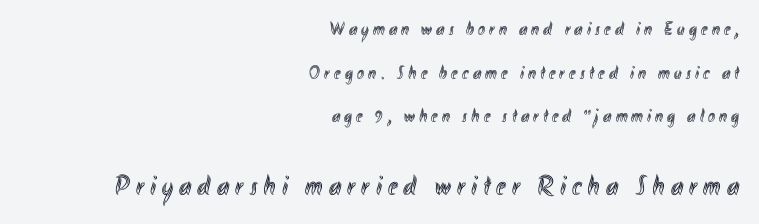
Baseline-to-baseline distance is far greater than the letter height. Loose tracking; the words dissolve into strings of separated letters. Rule under the text: the space is simply empty. All the whitespace from short lines collects on the left. These lines are rendered in a variable-pitch font.
